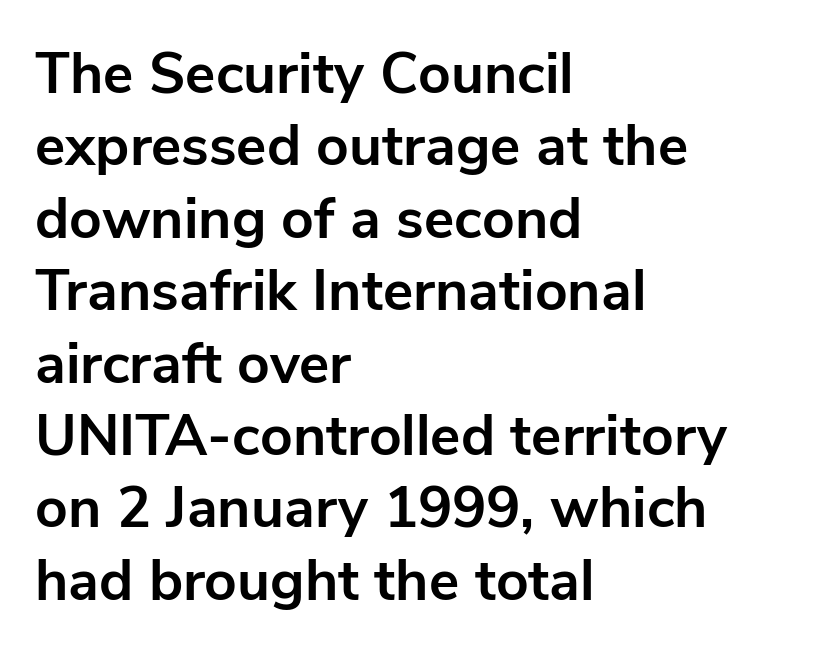
{"serif": "no", "italic": "no", "bold": "yes", "weight": "bold", "width": "normal", "stroke_contrast": "low", "x_height": "medium", "monospaced": "no", "underline": "no", "align": "left", "line_spacing": "normal", "line_spacing_ratio": 1.27, "letter_spacing": "normal", "letter_spacing_em": 0.0, "glyph_px": 57}
